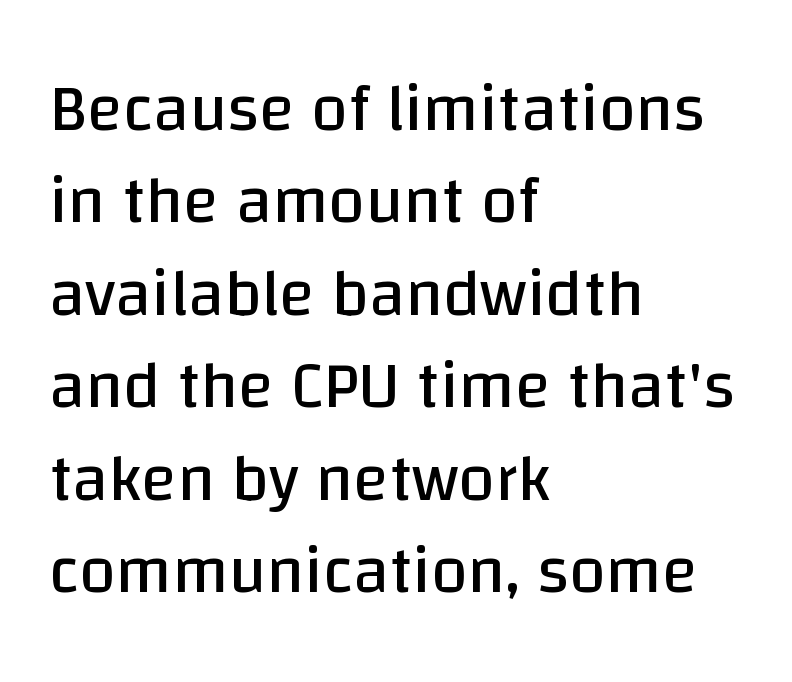
Each word holds together tightly as a unit, with standard inter-letter gaps. The letters stand straight up with perfectly vertical stems. No word sits above an underline. No chunkiness to these letters — they're not bold.
